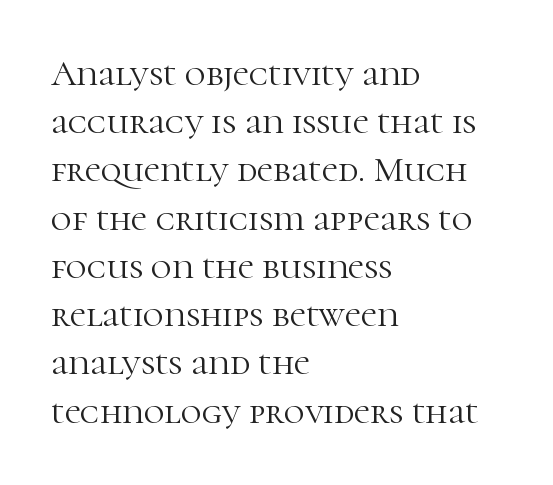
{"serif": "yes", "italic": "no", "bold": "no", "weight": "light", "width": "normal", "stroke_contrast": "high", "x_height": "medium", "monospaced": "no", "underline": "no", "align": "left", "line_spacing": "normal", "line_spacing_ratio": 1.34, "letter_spacing": "normal", "letter_spacing_em": 0.0, "glyph_px": 36}
